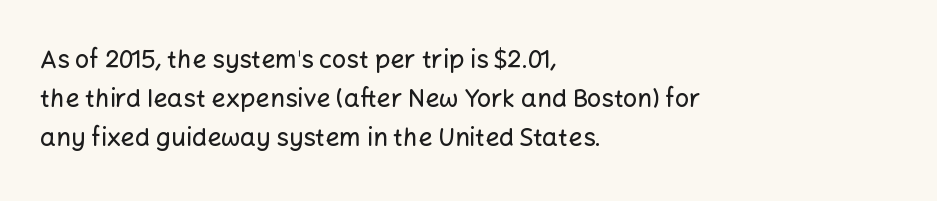
Q: Is the text italic (slanted)? A: No, it is upright.
Q: Is the text underlined? A: No.
Q: How is the paragraph aligned? A: Left-aligned.
Q: Is the spacing between letters normal or unusually wide? A: Normal.
Q: Is the spacing between lines tight, normal or loose? A: Normal.
